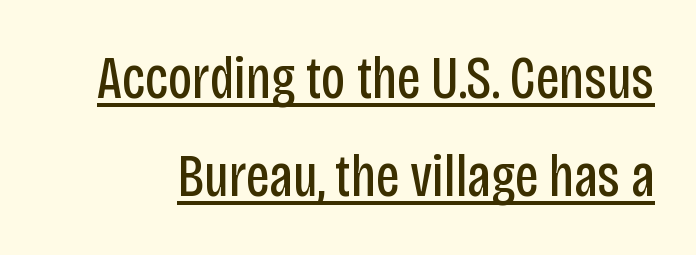
The rendered words wear a rule along their underside. Students, note that the glyphs here touch the page at normal intervals. Each letter keeps its own natural width here, so spacing adapts to shape. Nope, not italic — everything's standing straight. One glance says typical: line gaps are just what's usual. Serif or sans? Sans — the stroke terminals are bare.
